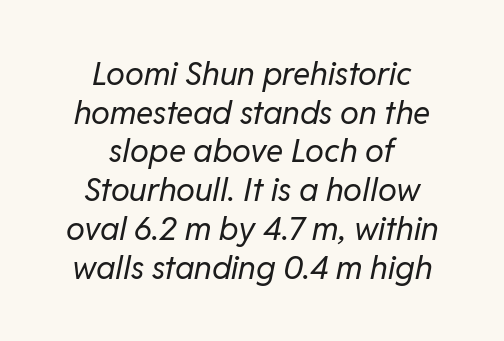
Q: Is the text bold? A: No.
Q: Is the text italic (slanted)? A: Yes, it leans right by about 11 degrees.
Q: Is the text underlined? A: No.
Q: How is the paragraph aligned? A: Centered.
Q: Is the spacing between letters normal or unusually wide? A: Normal.
Q: Width (condensed, normal, or wide)? A: Normal.
Q: Stroke contrast? A: Low.
Q: x-height? A: Medium.
Q: Monospaced? A: No.
